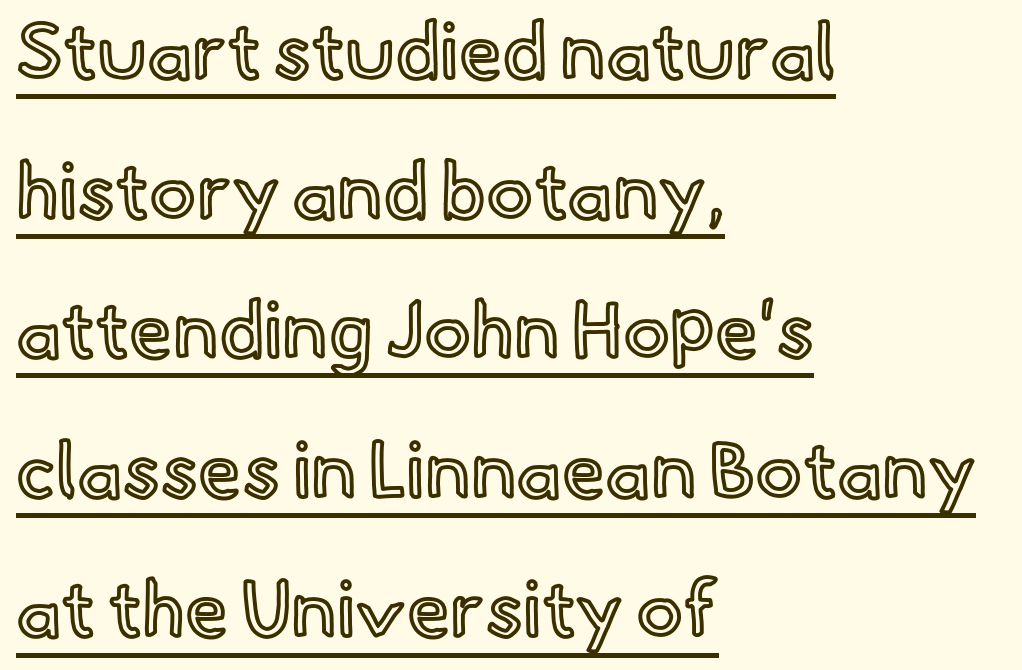
Does extra space separate the letters? No, they use regular spacing. Underlining? Definitely there. This sample uses an upright cut, with every glyph sitting square on the baseline. The ragged edge is on the right, which tells us the setting is flush left. Varying glyph widths throughout — classic text-font behaviour.
